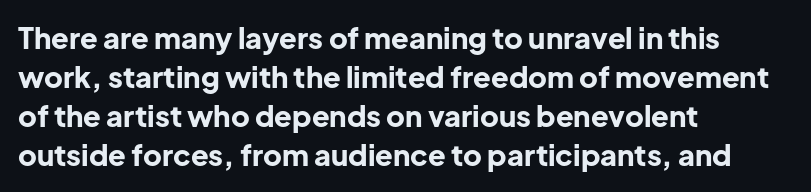
The image shows 29 px bold sans-serif type, upright; set left-aligned, normal line spacing (1.35x), normal letter spacing, not underlined; low stroke contrast and a medium x-height.
